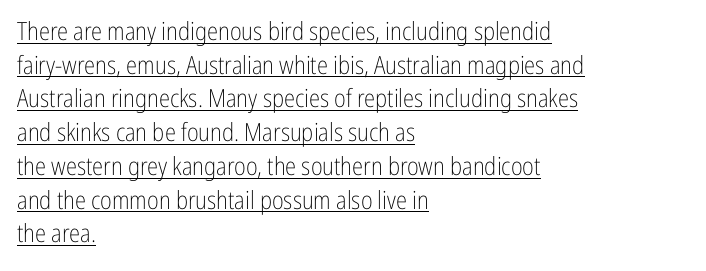
{"italic": "no", "bold": "no", "underline": "yes", "align": "left", "line_spacing": "normal", "line_spacing_ratio": 1.35, "letter_spacing": "normal", "letter_spacing_em": 0.0, "glyph_px": 25}
